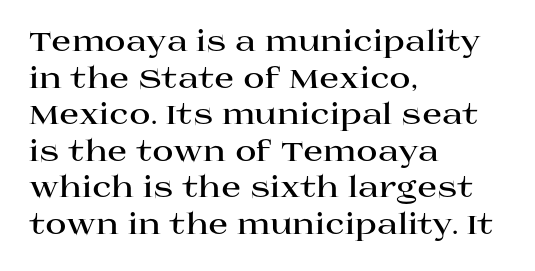
Q: Is the text bold? A: Yes.
Q: Is the text italic (slanted)? A: No, it is upright.
Q: Is the typeface a serif or a sans-serif typeface? A: Serif.
Q: Is the text underlined? A: No.
Q: How is the paragraph aligned? A: Left-aligned.
Q: Is the spacing between letters normal or unusually wide? A: Normal.
Q: Is the spacing between lines tight, normal or loose? A: Normal.
Q: Width (condensed, normal, or wide)? A: Wide.
Q: Stroke contrast? A: High.
Q: x-height? A: Large.
Q: Monospaced? A: No.
